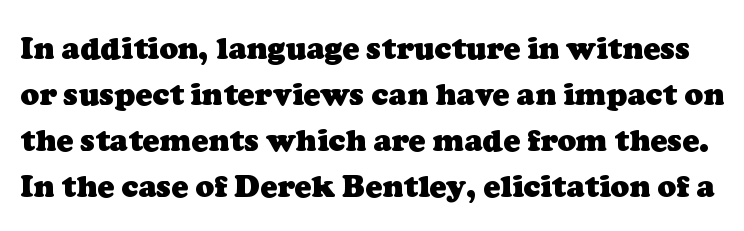
{"serif": "yes", "bold": "yes", "weight": "heavy", "width": "normal", "stroke_contrast": "low", "x_height": "medium", "monospaced": "no", "underline": "no", "line_spacing": "normal", "line_spacing_ratio": 1.48, "letter_spacing": "normal", "letter_spacing_em": 0.0, "glyph_px": 31}
